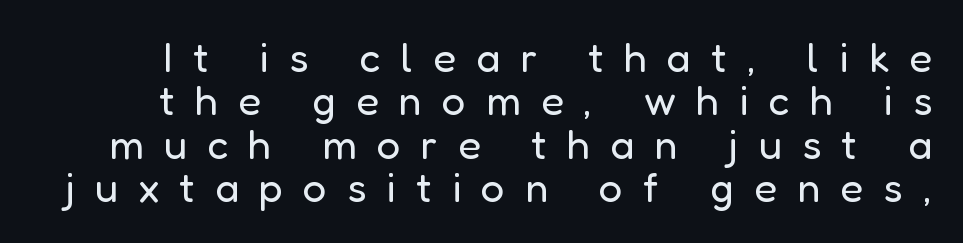
{"serif": "no", "italic": "no", "bold": "no", "weight": "regular", "width": "normal", "stroke_contrast": "low", "x_height": "medium", "monospaced": "no", "underline": "no", "line_spacing": "tight", "line_spacing_ratio": 1.03, "letter_spacing": "wide", "letter_spacing_em": 0.48, "glyph_px": 42}
